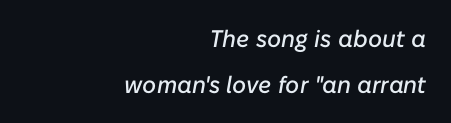
Caption: multi-line text, flush right, ragged left. Look at the tracking — it's just the regular setting, nothing added. An italicized treatment has been applied to the whole sample. The specimen omits any rule beneath the text block's lines. Students, observe: this is what heavily led, spacious text looks like.
